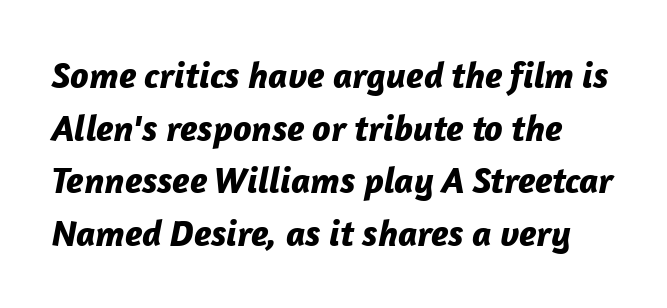
The image shows 37 px bold type, italic (leaning right); set normal line spacing (1.42x), normal letter spacing, not underlined; low stroke contrast and a medium x-height.
